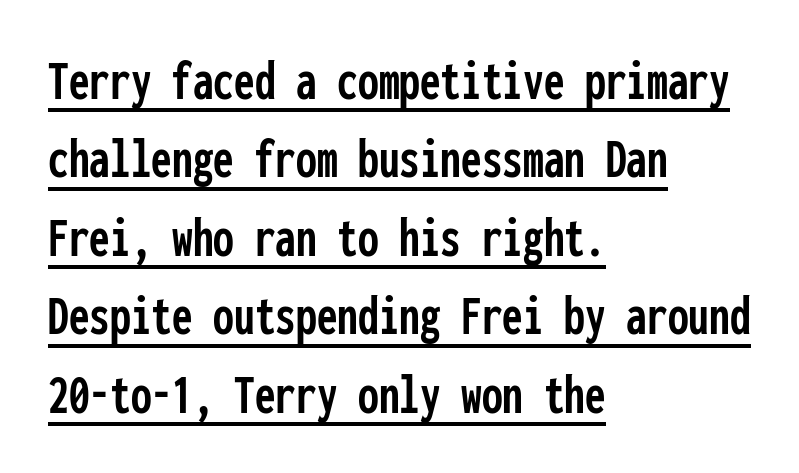
Q: Is the text italic (slanted)? A: No, it is upright.
Q: Is the typeface a serif or a sans-serif typeface? A: Sans-serif.
Q: Is the text underlined? A: Yes.
Q: How is the paragraph aligned? A: Left-aligned.
Q: Is the spacing between letters normal or unusually wide? A: Normal.
Q: Is the spacing between lines tight, normal or loose? A: Normal.
Q: Width (condensed, normal, or wide)? A: Condensed.
Q: Stroke contrast? A: Low.
Q: x-height? A: Medium.
Q: Monospaced? A: Yes.
